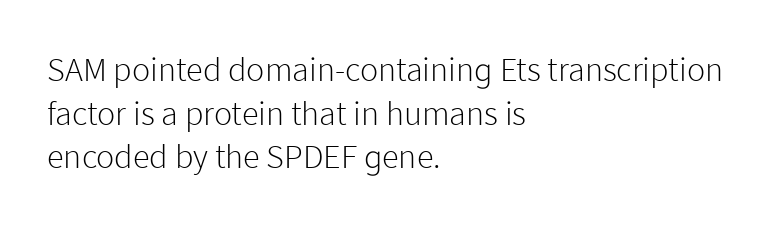
{"serif": "no", "italic": "no", "bold": "no", "weight": "light", "width": "normal", "stroke_contrast": "low", "x_height": "medium", "monospaced": "no", "underline": "no", "align": "left", "line_spacing": "normal", "line_spacing_ratio": 1.28, "letter_spacing": "normal", "letter_spacing_em": 0.0, "glyph_px": 34}
